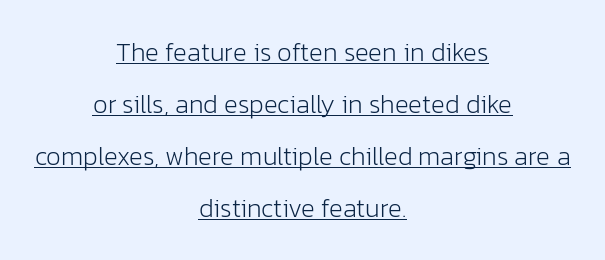
Q: Is the text bold? A: No.
Q: Is the text italic (slanted)? A: No, it is upright.
Q: Is the text underlined? A: Yes.
Q: How is the paragraph aligned? A: Centered.
Q: Is the spacing between letters normal or unusually wide? A: Normal.
Q: Is the spacing between lines tight, normal or loose? A: Loose.
